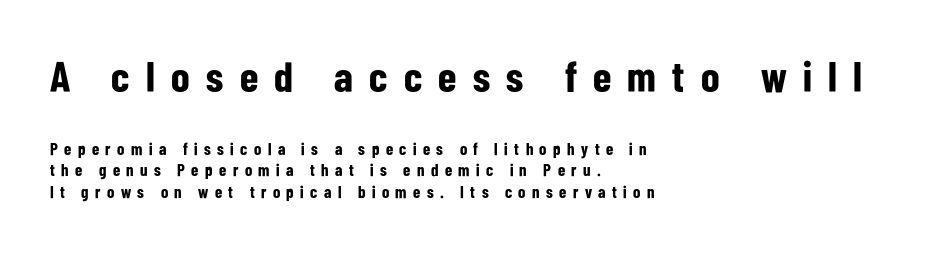
{"serif": "no", "italic": "no", "bold": "yes", "weight": "bold", "width": "condensed", "stroke_contrast": "low", "x_height": "medium", "monospaced": "no", "underline": "no", "align": "left", "line_spacing": "normal", "line_spacing_ratio": 1.25, "letter_spacing": "wide", "letter_spacing_em": 0.38, "larger_block": "first", "size_ratio": 2.53, "glyph_px": 43}
